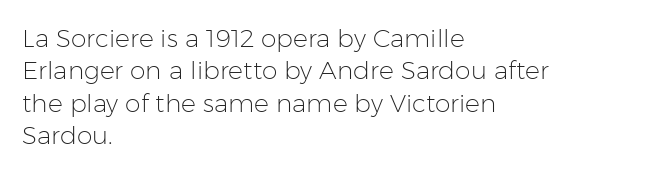
{"italic": "no", "bold": "no", "underline": "no", "align": "left", "line_spacing": "normal", "line_spacing_ratio": 1.3, "letter_spacing": "normal", "letter_spacing_em": 0.0, "glyph_px": 25}
